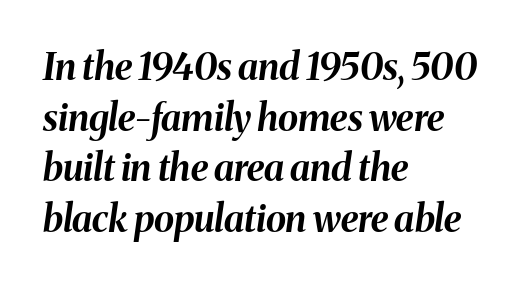
Is this a fixed-width face? No — the glyphs have proportional, varying widths. The glyphs have the mass of a bold cut. Does extra space separate the letters? No, they use regular spacing. The area under the type is left untouched. There's an unmistakable incline to the writing here.
